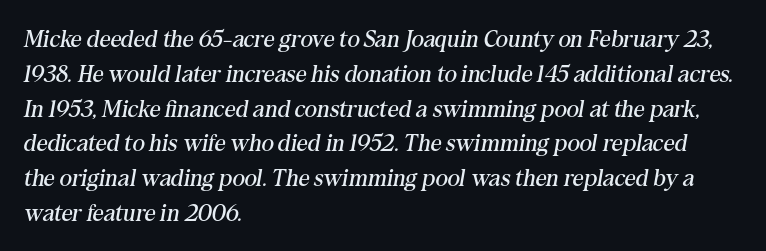
Words float on clear page, feet unadorned. Interline gaps are of average width in this sample. In CSS terms this would be text-align: left. How are the letters spaced? Ordinarily, with no added tracking.
